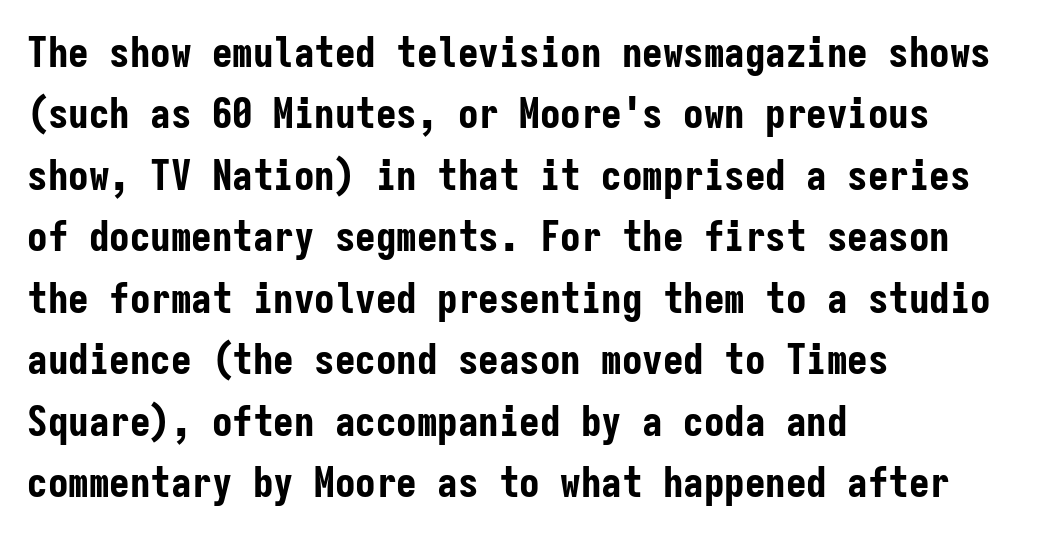
{"serif": "no", "italic": "no", "bold": "yes", "weight": "bold", "width": "condensed", "stroke_contrast": "low", "x_height": "medium", "monospaced": "yes", "underline": "no", "align": "left", "line_spacing": "normal", "line_spacing_ratio": 1.5, "letter_spacing": "normal", "letter_spacing_em": 0.0, "glyph_px": 41}
